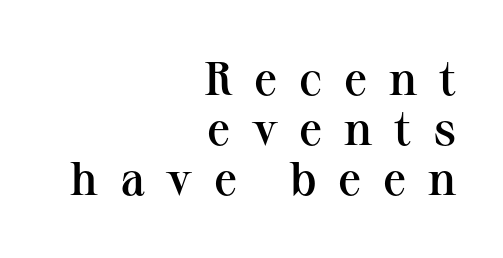
Check under the words: just untouched page. Strokes here are thickened, but only to semibold level. You could not count columns in this text — the font is proportionally spaced. The lettering holds an erect, upright posture throughout. Unlike a clean sans, this face finishes its strokes with serifs.
